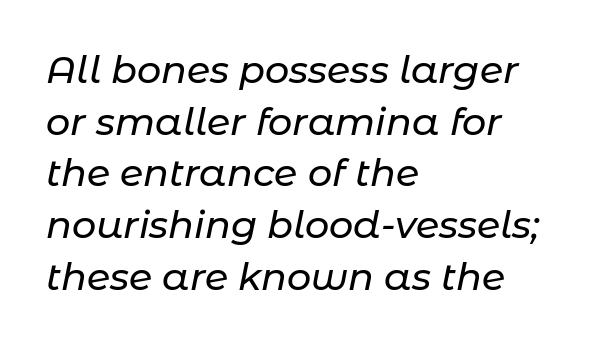
Q: Is the text italic (slanted)? A: Yes, it leans right by about 11 degrees.
Q: Is the text underlined? A: No.
Q: How is the paragraph aligned? A: Left-aligned.
Q: Is the spacing between letters normal or unusually wide? A: Normal.
Q: Is the spacing between lines tight, normal or loose? A: Normal.
Q: Width (condensed, normal, or wide)? A: Normal.
Q: Stroke contrast? A: Low.
Q: x-height? A: Medium.
Q: Monospaced? A: No.
